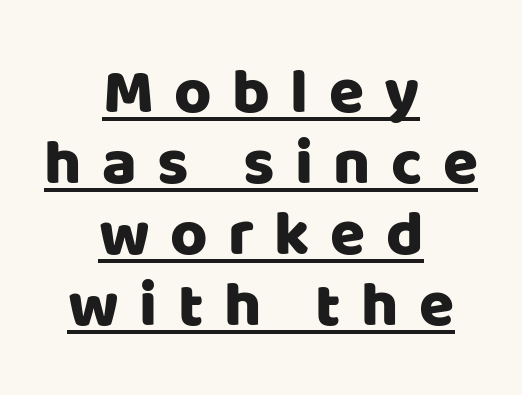
The image shows 64 px sans-serif type, upright; set centered, tight line spacing (1.11x), unusually wide letter spacing (+0.32 em), underlined; low stroke contrast and a large x-height.
